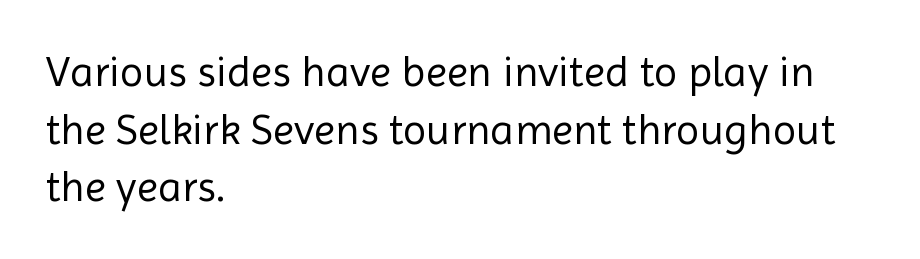
The image shows 43 px regular-weight sans-serif type, upright; set left-aligned, normal line spacing (1.34x), normal letter spacing, not underlined; a medium x-height.
